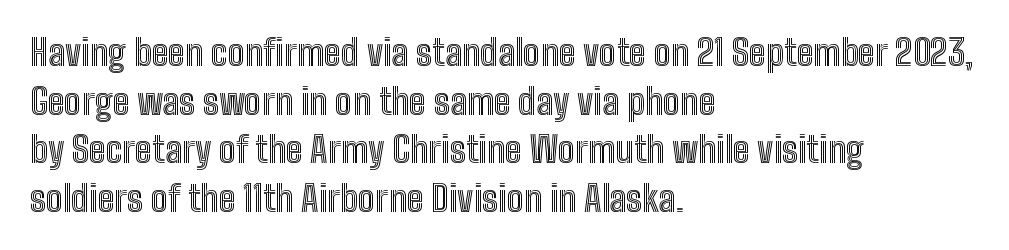
{"italic": "no", "width": "condensed", "x_height": "medium", "monospaced": "no", "underline": "no", "align": "left", "line_spacing": "normal", "line_spacing_ratio": 1.35, "letter_spacing": "normal", "letter_spacing_em": 0.0, "glyph_px": 36}
